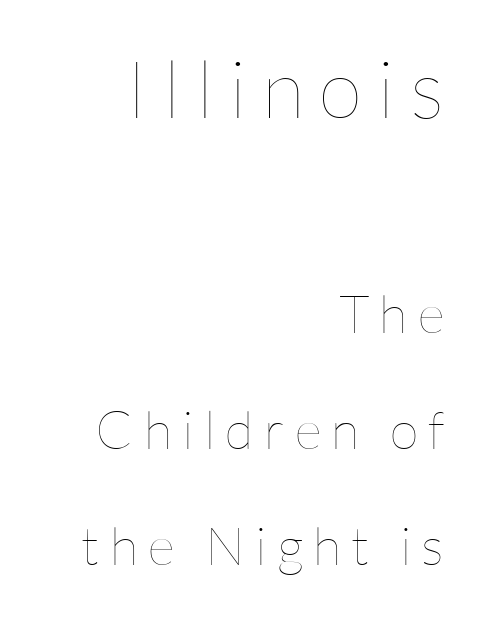
Q: Is the text bold? A: No.
Q: Is the text italic (slanted)? A: No, it is upright.
Q: Is the text underlined? A: No.
Q: How is the paragraph aligned? A: Right-aligned.
Q: Is the spacing between lines tight, normal or loose? A: Loose.
Q: Which block of text is set in a larger size, the first (top) or the second (bottom)? A: The first (top) one.
Q: Width (condensed, normal, or wide)? A: Normal.
Q: Stroke contrast? A: Low.
Q: x-height? A: Medium.
Q: Monospaced? A: No.
